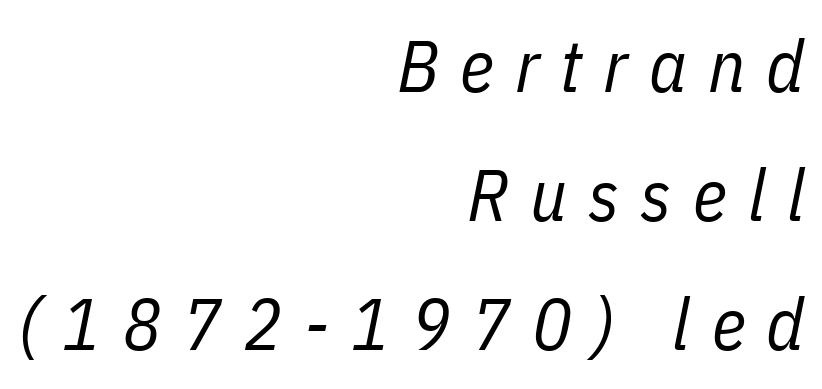
{"italic": "yes", "lean": "right", "slant_degrees": 11, "bold": "no", "weight": "regular", "width": "condensed", "stroke_contrast": "low", "x_height": "medium", "monospaced": "no", "underline": "no", "align": "right", "line_spacing_ratio": 1.77, "letter_spacing": "wide", "letter_spacing_em": 0.29, "glyph_px": 73}
